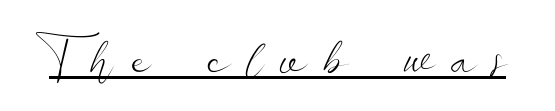
Q: Is the text bold? A: No.
Q: Is the text italic (slanted)? A: Yes.
Q: Is the typeface a serif or a sans-serif typeface? A: Sans-serif.
Q: Is the text underlined? A: Yes.
Q: Is the spacing between letters normal or unusually wide? A: Unusually wide.
Q: Width (condensed, normal, or wide)? A: Wide.
Q: Stroke contrast? A: Low.
Q: x-height? A: Small.
Q: Monospaced? A: No.
